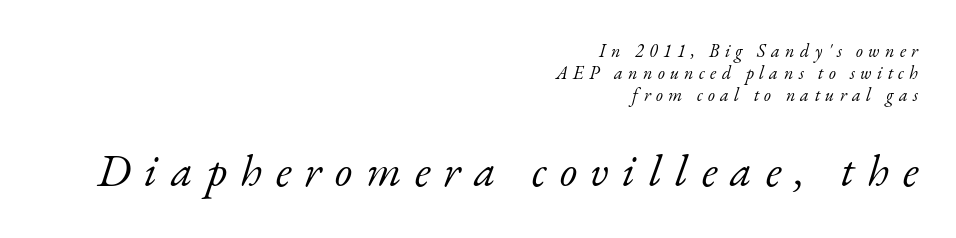
The image shows 45 px light serif type, italic (leaning right); set right-aligned, line spacing 1.22x, unusually wide letter spacing (+0.3 em), not underlined; the second (bottom) block is 2.5x larger; low stroke contrast and a small x-height.
